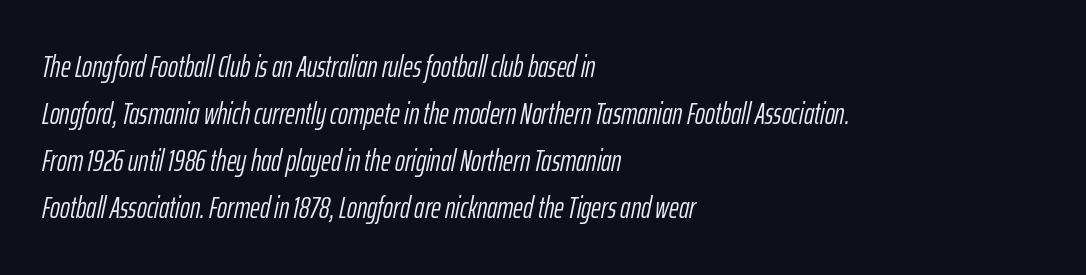
{"italic": "yes", "lean": "right", "slant_degrees": 12, "bold": "no", "weight": "light", "width": "condensed", "stroke_contrast": "low", "x_height": "medium", "monospaced": "no", "underline": "no", "align": "left", "line_spacing": "normal", "line_spacing_ratio": 1.57, "letter_spacing": "normal", "letter_spacing_em": 0.0, "glyph_px": 30}
